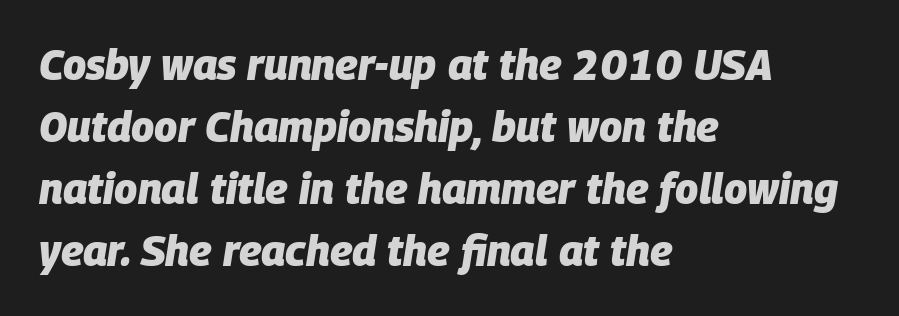
Q: Is the text bold? A: Yes.
Q: Is the text italic (slanted)? A: Yes, it leans right by about 9 degrees.
Q: Is the text underlined? A: No.
Q: How is the paragraph aligned? A: Left-aligned.
Q: Is the spacing between letters normal or unusually wide? A: Normal.
Q: Is the spacing between lines tight, normal or loose? A: Normal.
Q: Width (condensed, normal, or wide)? A: Normal.
Q: Stroke contrast? A: Low.
Q: x-height? A: Large.
Q: Monospaced? A: No.
